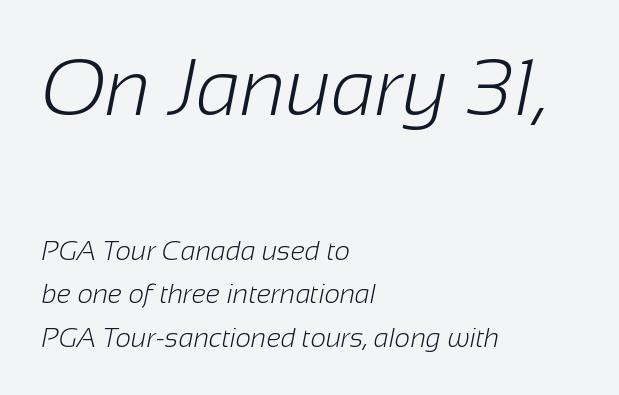
A typesetter would call this leading conventional body-copy spacing. The lines in this sample share a left origin and differ only in where they stop. Looks like regular typesetting: each glyph gets only the width it needs. The rendering shrinks the type as you move from the upper chunk to the lower.
